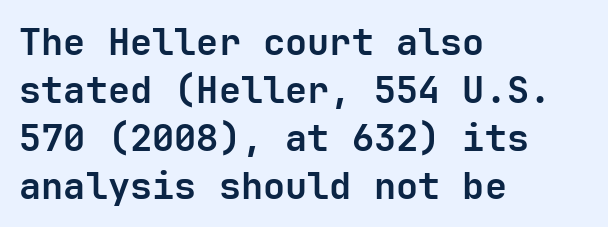
{"serif": "no", "italic": "no", "bold": "yes", "weight": "semibold", "width": "normal", "stroke_contrast": "low", "x_height": "medium", "underline": "no", "align": "left", "line_spacing": "normal", "line_spacing_ratio": 1.3, "letter_spacing": "normal", "letter_spacing_em": 0.0, "glyph_px": 37}
